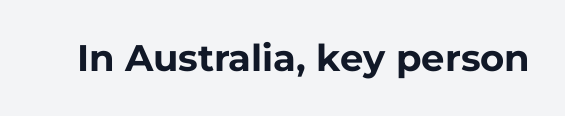
A typesetter would call this zero additional tracking. The zone under the glyphs is completely vacant. The designer went with a sans here, leaving each stem footless. Here the designer chose a conventional face with non-uniform glyph widths. Do the letters lean? They stand straight.
